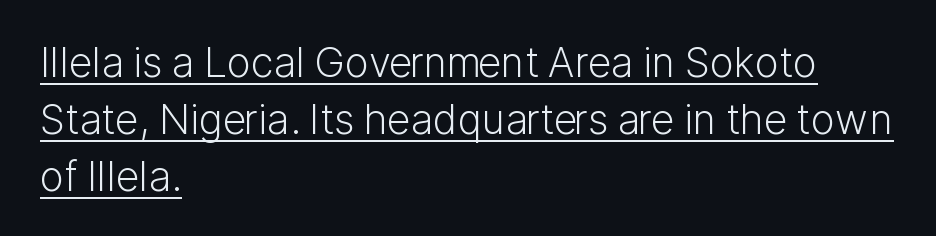
The image shows 41 px light sans-serif type, upright; set left-aligned, normal line spacing (1.39x), normal letter spacing, underlined; low stroke contrast and a medium x-height.
